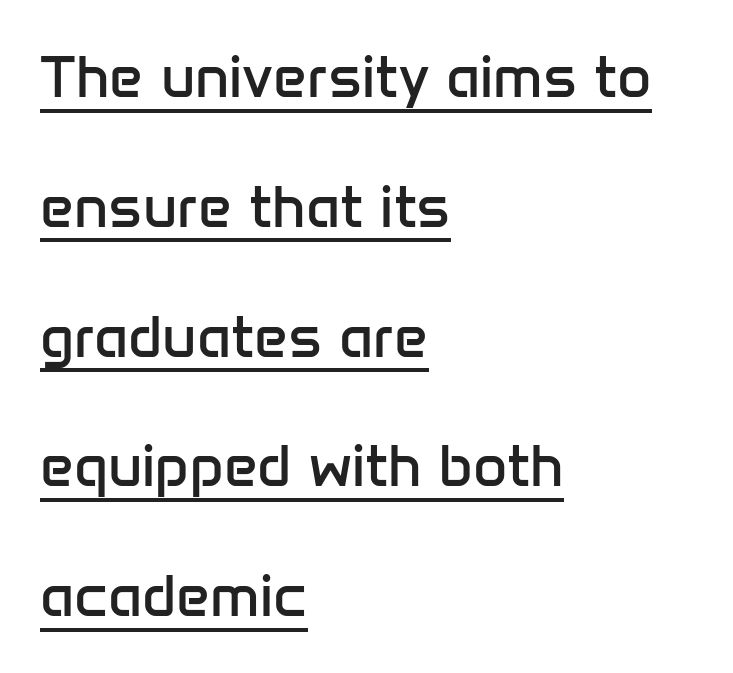
{"serif": "no", "italic": "no", "bold": "no", "weight": "regular", "width": "normal", "stroke_contrast": "low", "x_height": "medium", "monospaced": "no", "underline": "yes", "align": "left", "line_spacing": "loose", "line_spacing_ratio": 2.2, "letter_spacing": "normal", "letter_spacing_em": 0.0, "glyph_px": 59}
